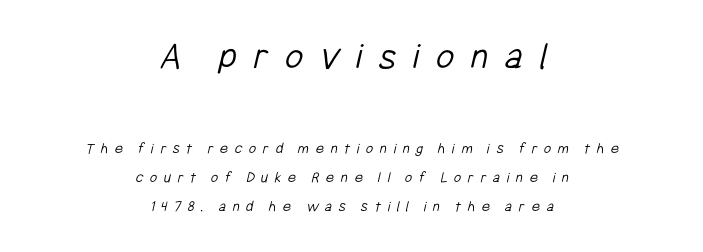
The image shows 40 px light, condensed sans-serif type; set centered, line spacing 1.81x, unusually wide letter spacing (+0.41 em), not underlined; the first (top) block is 2.5x larger; low stroke contrast and a medium x-height.
